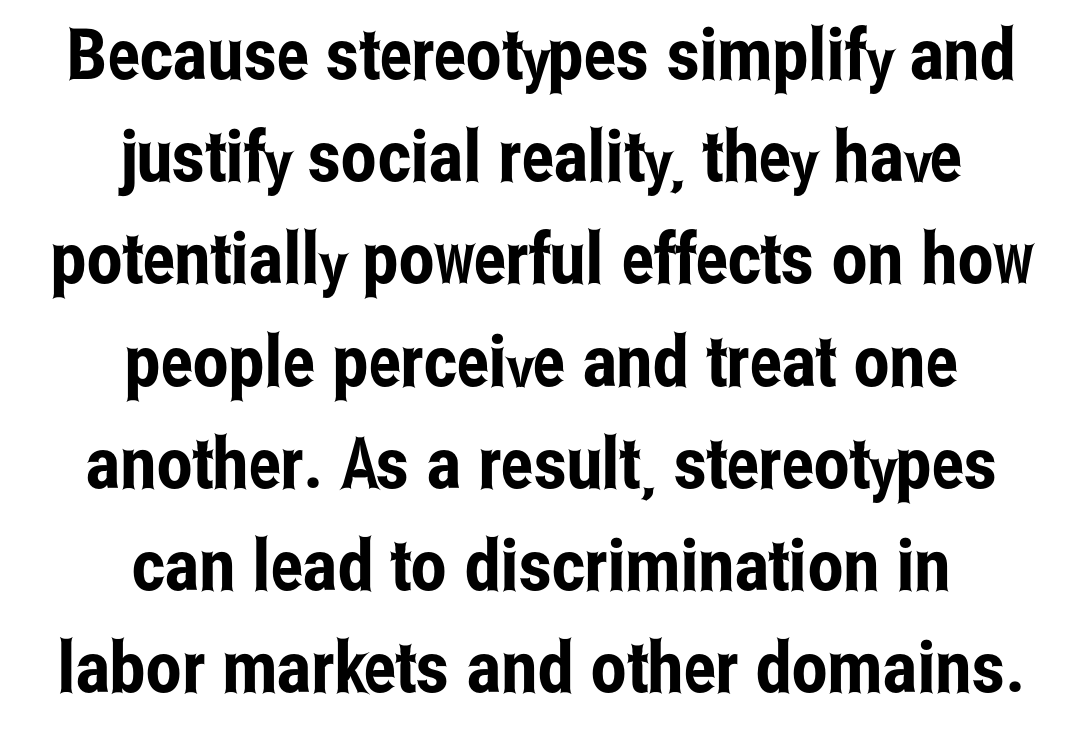
The image shows 71 px condensed sans-serif type, upright; set centered, normal line spacing (1.44x), normal letter spacing, not underlined; low stroke contrast and a medium x-height.
